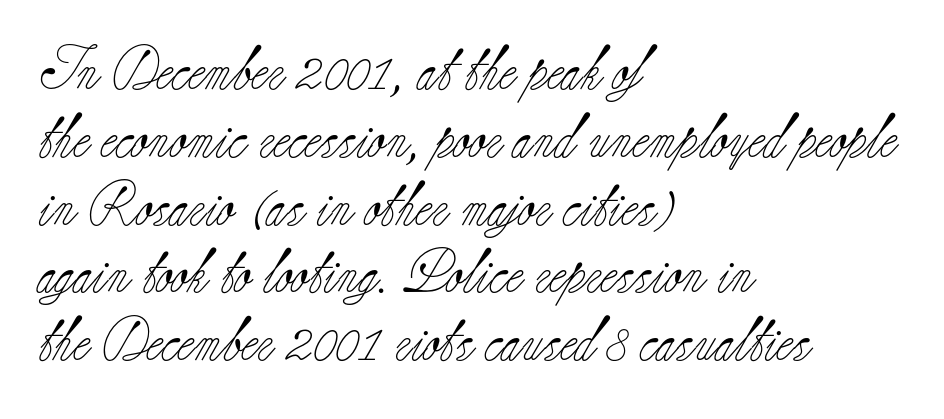
Q: Is the text bold? A: No.
Q: Is the text italic (slanted)? A: Yes.
Q: Is the typeface a serif or a sans-serif typeface? A: Serif.
Q: Is the text underlined? A: No.
Q: How is the paragraph aligned? A: Left-aligned.
Q: Is the spacing between letters normal or unusually wide? A: Normal.
Q: Is the spacing between lines tight, normal or loose? A: Normal.
Q: Width (condensed, normal, or wide)? A: Normal.
Q: Stroke contrast? A: Low.
Q: x-height? A: Small.
Q: Monospaced? A: No.
